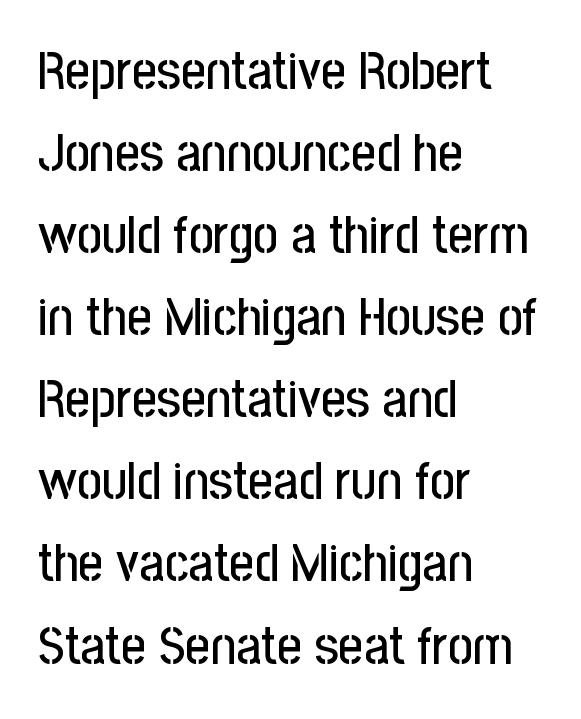
{"serif": "no", "italic": "no", "width": "condensed", "stroke_contrast": "low", "x_height": "medium", "monospaced": "no", "underline": "no", "align": "left", "line_spacing": "normal", "line_spacing_ratio": 1.52, "letter_spacing": "normal", "letter_spacing_em": 0.0, "glyph_px": 54}
